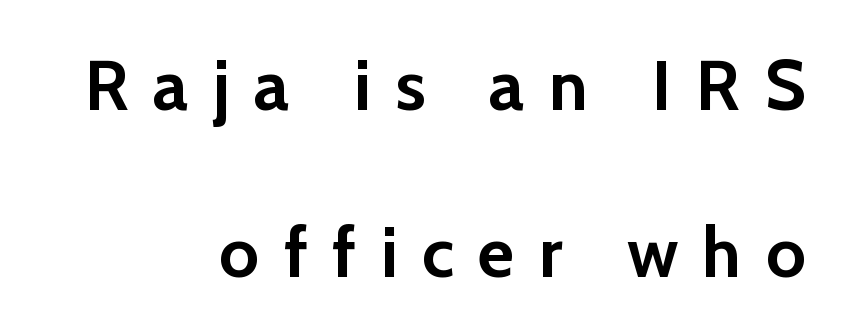
Examine the stroke ends and you'll find no serifs. A great deal of white space separates one row of letters from the next. The gaps between neighbouring characters are conspicuously large. Here the designer chose a conventional face with non-uniform glyph widths. Words float on clear page, feet unadorned.
